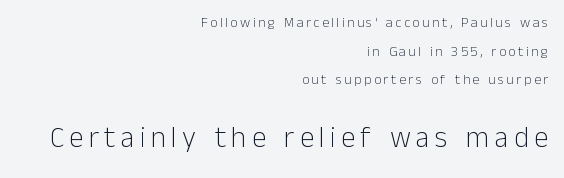
Q: Is the text bold? A: No.
Q: Is the text italic (slanted)? A: No, it is upright.
Q: Is the typeface a serif or a sans-serif typeface? A: Sans-serif.
Q: Is the text underlined? A: No.
Q: How is the paragraph aligned? A: Right-aligned.
Q: Is the spacing between lines tight, normal or loose? A: Loose.
Q: Which block of text is set in a larger size, the first (top) or the second (bottom)? A: The second (bottom) one.
Q: Width (condensed, normal, or wide)? A: Normal.
Q: Stroke contrast? A: Low.
Q: x-height? A: Medium.
Q: Monospaced? A: No.
